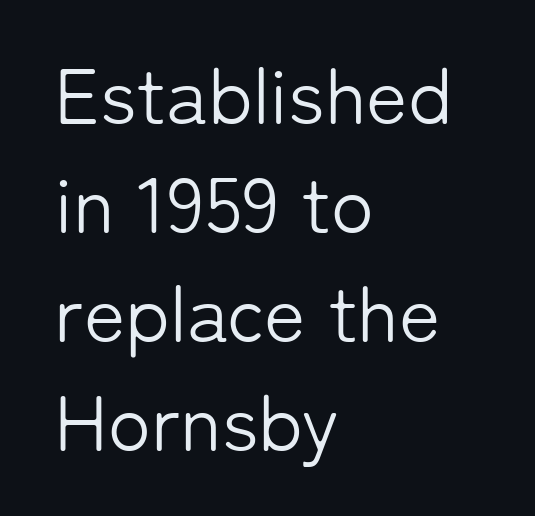
Line beginnings align vertically; line endings do not. The letters carry no serifs — their stems end cleanly without finishing strokes. Is the type heavy? It reads as light-to-regular instead. Posture: vertical. Nobody drew a line under any word here.
